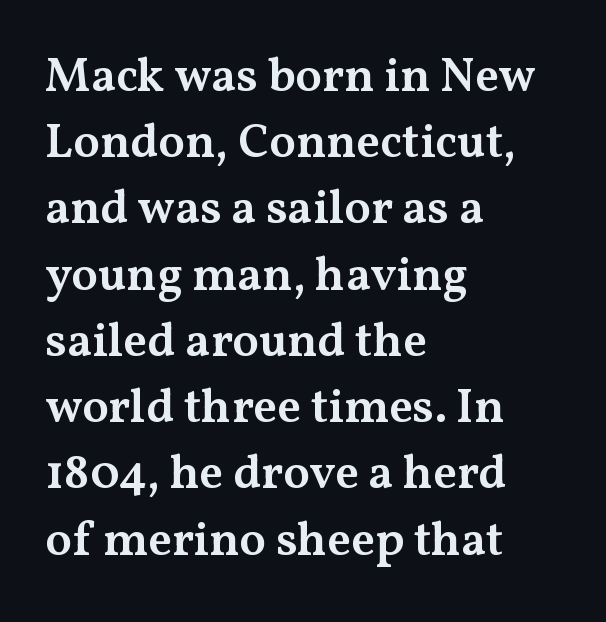
Character widths vary here, with narrow letters taking less room than wide ones. The type family on display is of the serif kind. Vertically, the passage feels balanced, rows spaced as you'd expect. Every row of glyphs begins at an identical x-position on the left.
